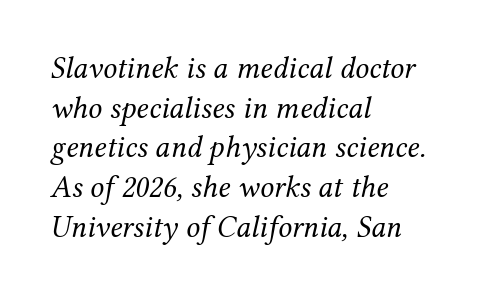
{"serif": "yes", "italic": "yes", "lean": "right", "slant_degrees": 12, "bold": "no", "weight": "regular", "width": "normal", "stroke_contrast": "medium", "x_height": "medium", "monospaced": "no", "underline": "no", "align": "left", "line_spacing": "normal", "line_spacing_ratio": 1.28, "letter_spacing": "normal", "letter_spacing_em": 0.0, "glyph_px": 31}
